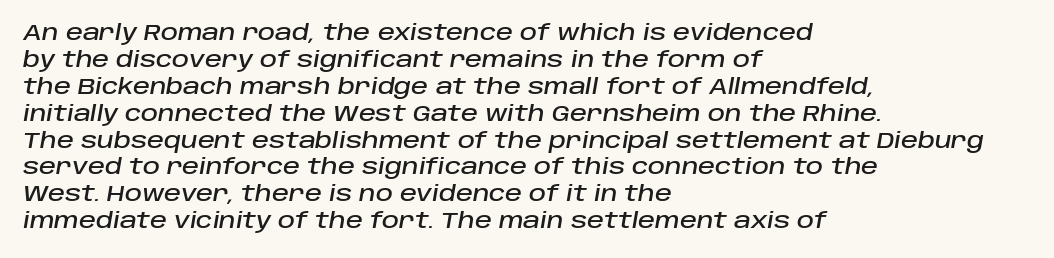
{"italic": "yes", "lean": "right", "slant_degrees": 10, "underline": "no", "align": "left", "line_spacing": "normal", "line_spacing_ratio": 1.28, "letter_spacing": "normal", "letter_spacing_em": 0.0, "glyph_px": 21}
